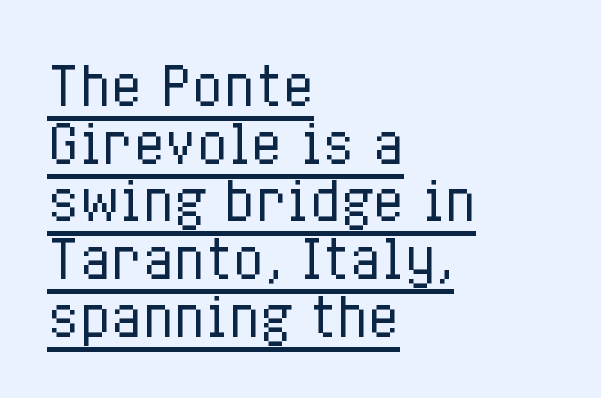
{"italic": "no", "bold": "no", "weight": "regular", "width": "condensed", "stroke_contrast": "low", "x_height": "medium", "monospaced": "no", "underline": "yes", "align": "left", "line_spacing": "tight", "line_spacing_ratio": 1.11, "letter_spacing": "normal", "letter_spacing_em": 0.0, "glyph_px": 52}
